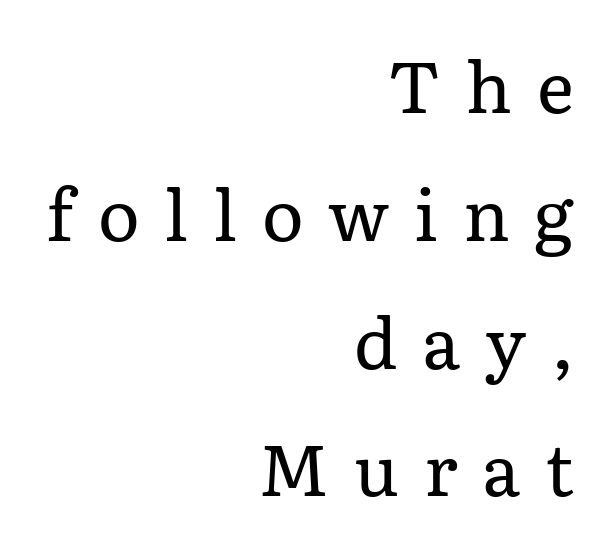
The typesetting does not lean heavy: it is not bold. Italic: no, the glyphs are upright roman. The face used here is proportionally spaced, like ordinary book or web type. The face used here is rendered with a markedly widened letterfit.
